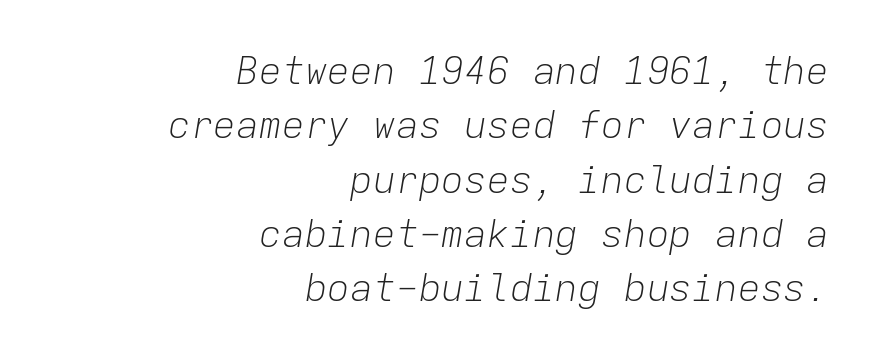
{"italic": "yes", "lean": "right", "slant_degrees": 9, "bold": "no", "weight": "light", "width": "normal", "stroke_contrast": "low", "x_height": "medium", "monospaced": "yes", "underline": "no", "align": "right", "line_spacing": "normal", "line_spacing_ratio": 1.43, "letter_spacing": "normal", "letter_spacing_em": 0.0, "glyph_px": 38}
